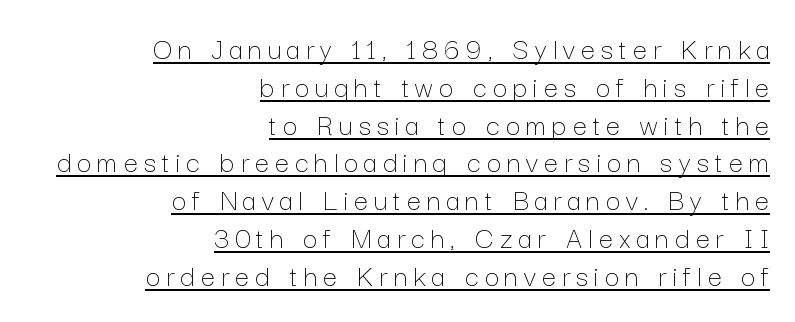
You can see a thin bar hugging the bottom of the glyphs. Is this a heavy cut? Hardly; it is regular or lighter. Rendered with straight, roman letterforms. Short and long lines alike share a common ending point at right. Each letter keeps its own natural width here, so spacing adapts to shape. Loose tracking; the words dissolve into strings of separated letters.
